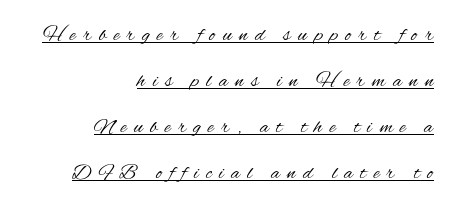
Q: Is the text bold? A: No.
Q: Is the text italic (slanted)? A: Yes.
Q: Is the text underlined? A: Yes.
Q: How is the paragraph aligned? A: Right-aligned.
Q: Is the spacing between letters normal or unusually wide? A: Unusually wide.
Q: Is the spacing between lines tight, normal or loose? A: Loose.
